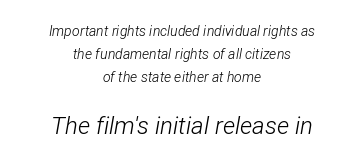
{"italic": "yes", "lean": "right", "slant_degrees": 12, "bold": "no", "underline": "no", "align": "center", "line_spacing": "normal", "line_spacing_ratio": 1.63, "letter_spacing": "normal", "letter_spacing_em": 0.0, "larger_block": "second", "size_ratio": 1.71, "glyph_px": 24}
